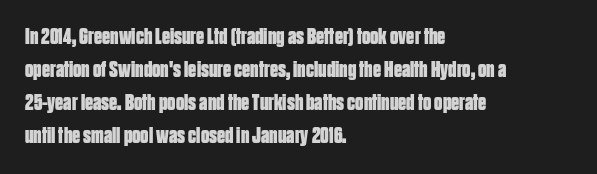
Q: Is the text bold? A: Yes.
Q: Is the text italic (slanted)? A: No, it is upright.
Q: Is the text underlined? A: No.
Q: How is the paragraph aligned? A: Left-aligned.
Q: Is the spacing between letters normal or unusually wide? A: Normal.
Q: Is the spacing between lines tight, normal or loose? A: Normal.
